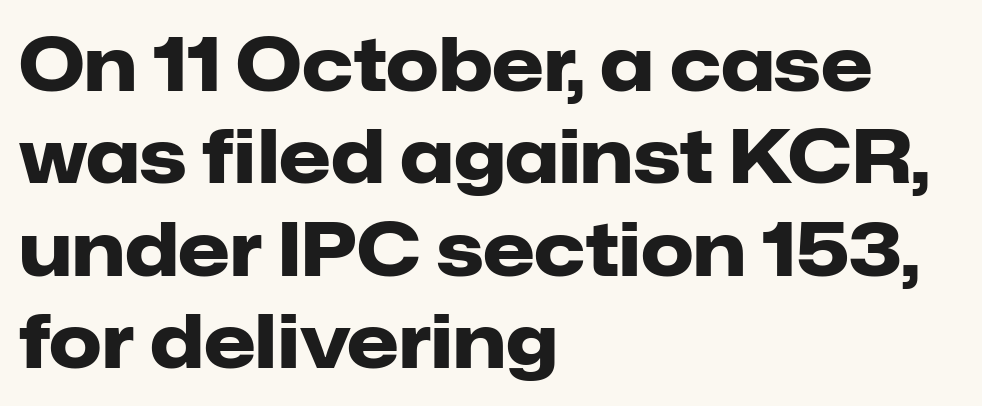
{"serif": "no", "italic": "no", "bold": "yes", "weight": "heavy", "width": "normal", "stroke_contrast": "low", "x_height": "medium", "monospaced": "no", "underline": "no", "align": "left", "line_spacing": "normal", "line_spacing_ratio": 1.25, "letter_spacing": "normal", "letter_spacing_em": 0.0, "glyph_px": 74}
